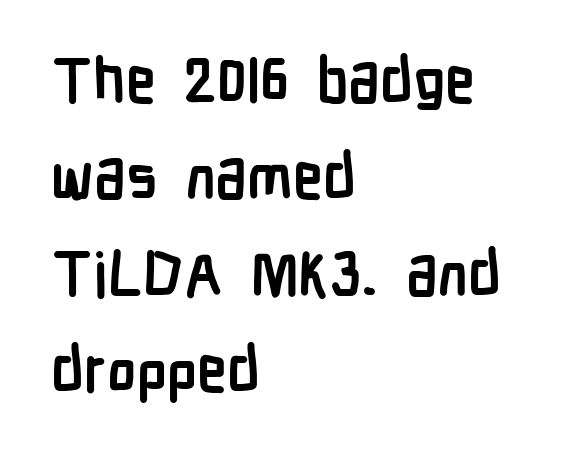
Q: Is the text bold? A: Yes.
Q: Is the text italic (slanted)? A: No, it is upright.
Q: Is the typeface a serif or a sans-serif typeface? A: Sans-serif.
Q: Is the text underlined? A: No.
Q: How is the paragraph aligned? A: Left-aligned.
Q: Is the spacing between letters normal or unusually wide? A: Normal.
Q: Is the spacing between lines tight, normal or loose? A: Normal.
Q: Width (condensed, normal, or wide)? A: Condensed.
Q: Stroke contrast? A: Low.
Q: x-height? A: Medium.
Q: Monospaced? A: No.
